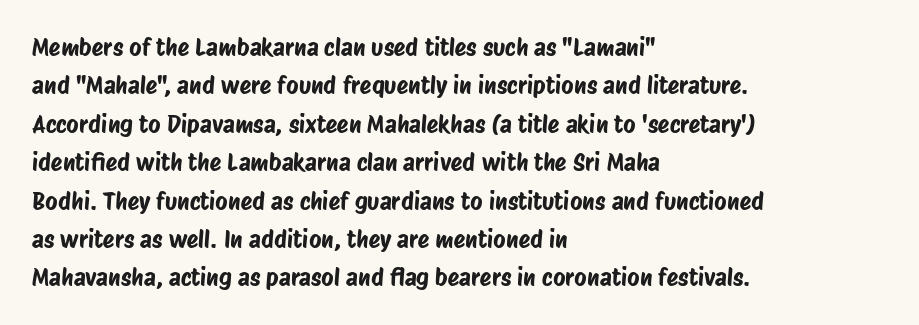
Q: Is the text underlined? A: No.
Q: How is the paragraph aligned? A: Left-aligned.
Q: Is the spacing between letters normal or unusually wide? A: Normal.
Q: Is the spacing between lines tight, normal or loose? A: Normal.
